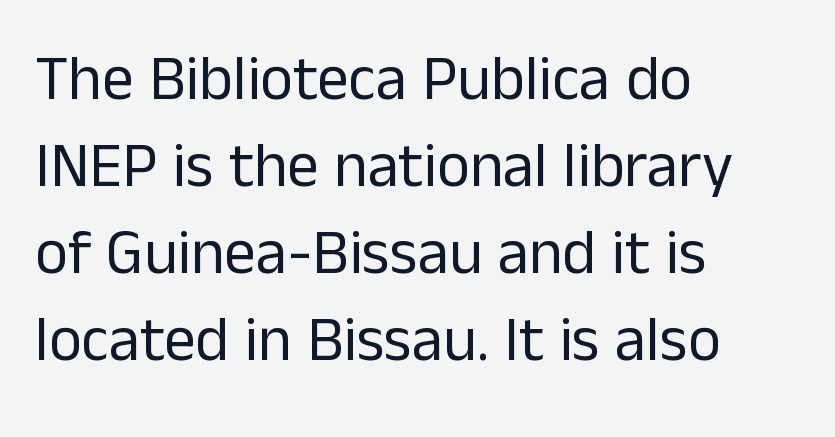
Q: Is the text bold? A: No.
Q: Is the text italic (slanted)? A: No, it is upright.
Q: Is the typeface a serif or a sans-serif typeface? A: Sans-serif.
Q: Is the text underlined? A: No.
Q: How is the paragraph aligned? A: Left-aligned.
Q: Is the spacing between letters normal or unusually wide? A: Normal.
Q: Is the spacing between lines tight, normal or loose? A: Normal.
Q: Width (condensed, normal, or wide)? A: Normal.
Q: Stroke contrast? A: Low.
Q: x-height? A: Medium.
Q: Monospaced? A: No.
